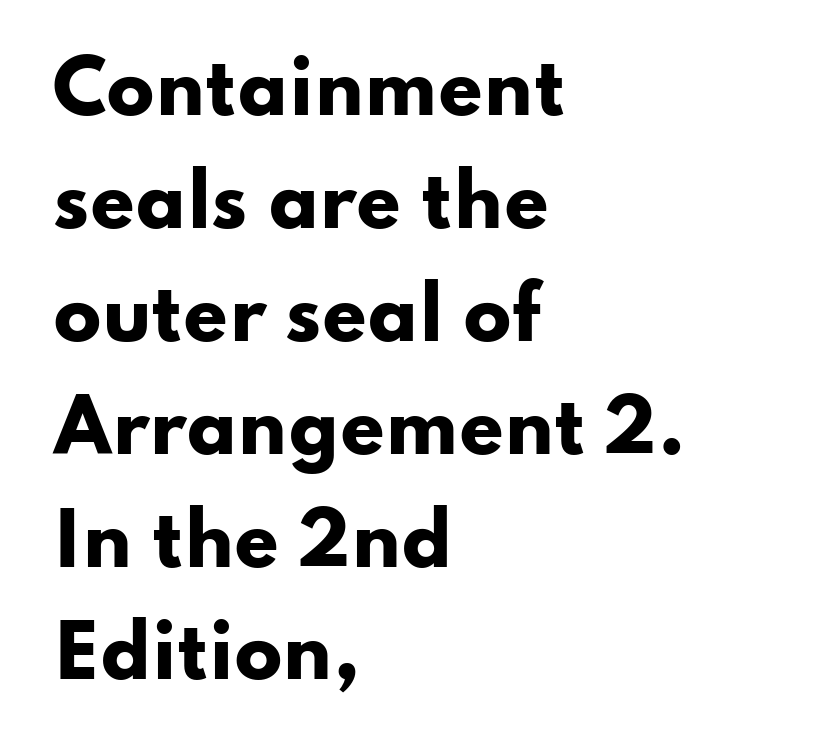
{"serif": "no", "italic": "no", "bold": "yes", "weight": "heavy", "width": "wide", "stroke_contrast": "low", "x_height": "small", "monospaced": "no", "underline": "no", "align": "left", "line_spacing": "normal", "line_spacing_ratio": 1.59, "letter_spacing": "normal", "letter_spacing_em": 0.0, "glyph_px": 71}
